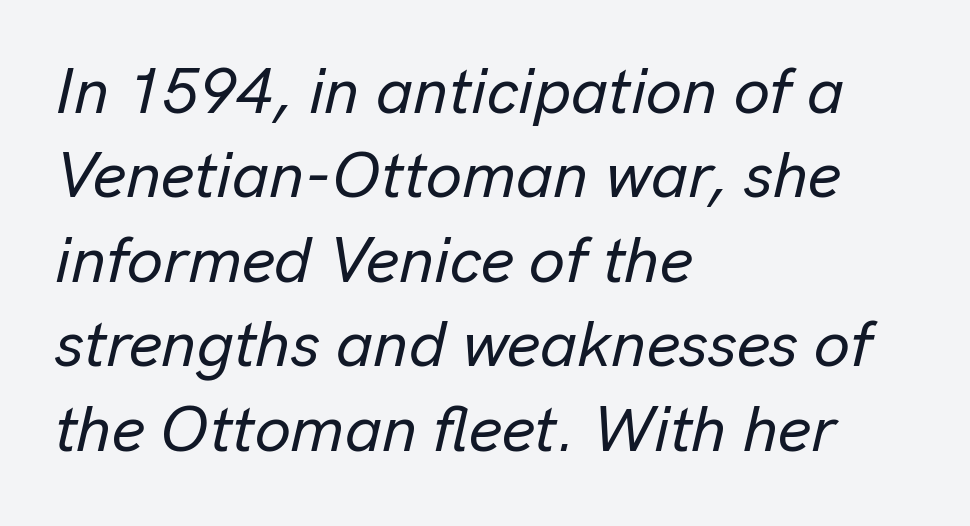
The image shows 64 px text type, italic (leaning right); set left-aligned, normal line spacing (1.32x), normal letter spacing, not underlined; low stroke contrast and a medium x-height.
